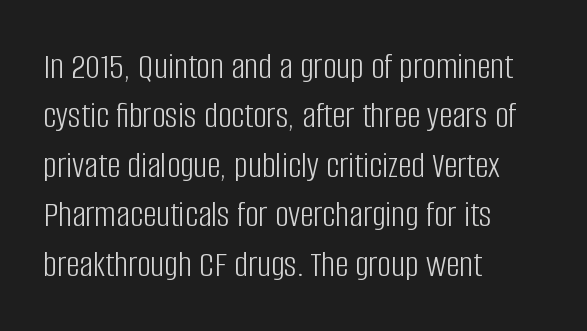
Q: Is the text bold? A: No.
Q: Is the text italic (slanted)? A: No, it is upright.
Q: Is the typeface a serif or a sans-serif typeface? A: Sans-serif.
Q: Is the text underlined? A: No.
Q: How is the paragraph aligned? A: Left-aligned.
Q: Is the spacing between letters normal or unusually wide? A: Normal.
Q: Is the spacing between lines tight, normal or loose? A: Normal.
Q: Width (condensed, normal, or wide)? A: Condensed.
Q: Stroke contrast? A: Low.
Q: x-height? A: Large.
Q: Monospaced? A: No.
